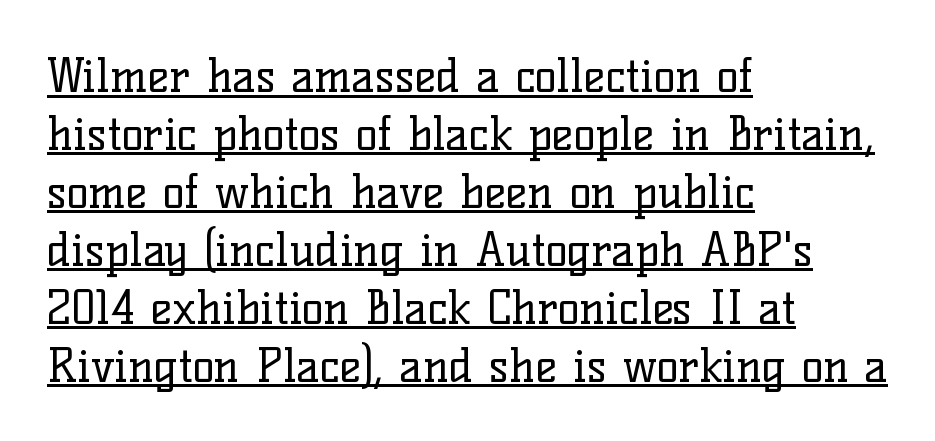
The image shows 46 px regular-weight serif type, upright; set left-aligned, normal line spacing (1.26x), normal letter spacing, underlined; low stroke contrast and a medium x-height.
